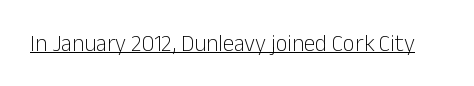
Students, observe the line beneath the letters — that is underlining. You can tell it's not italic because the verticals are truly vertical. Stems here are at most as thick as an everyday book face. Between one letter and the next there's only the usual sliver of space.
